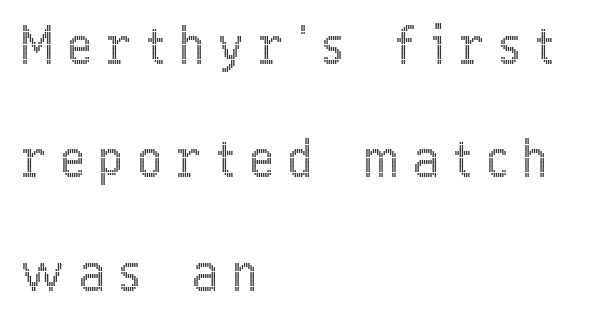
The image shows 50 px condensed type, upright; set left-aligned, loose line spacing (2.27x), unusually wide letter spacing (+0.3 em), not underlined; a medium x-height.
